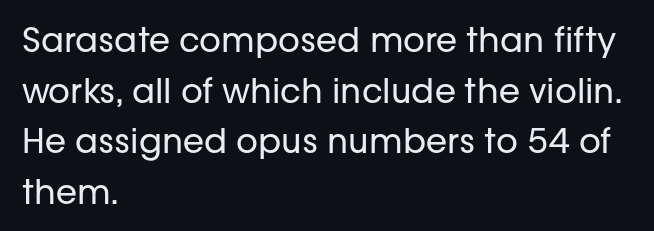
The image shows 34 px regular-weight sans-serif type, upright; set left-aligned, normal line spacing (1.49x), normal letter spacing, not underlined; low stroke contrast and a medium x-height.
